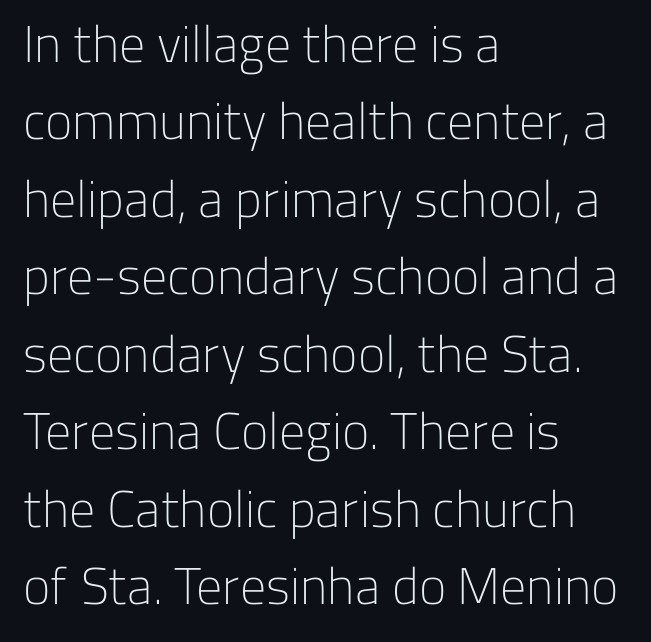
{"serif": "no", "italic": "no", "bold": "no", "weight": "light", "width": "normal", "stroke_contrast": "low", "x_height": "medium", "monospaced": "no", "underline": "no", "align": "left", "line_spacing": "normal", "line_spacing_ratio": 1.49, "letter_spacing": "normal", "letter_spacing_em": 0.0, "glyph_px": 52}
